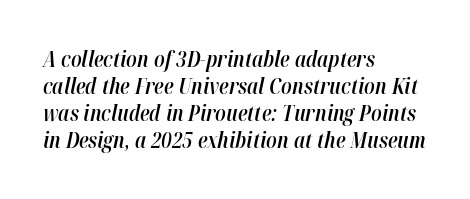
{"italic": "yes", "lean": "right", "slant_degrees": 12, "bold": "semi", "underline": "no", "align": "left", "line_spacing_ratio": 1.23, "letter_spacing": "normal", "letter_spacing_em": 0.0, "glyph_px": 22}
